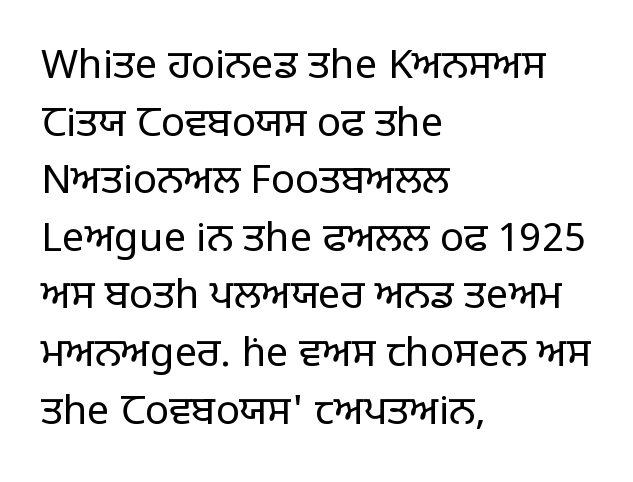
{"serif": "no", "italic": "no", "bold": "no", "weight": "regular", "width": "normal", "stroke_contrast": "low", "x_height": "large", "monospaced": "no", "underline": "no", "align": "left", "line_spacing": "normal", "line_spacing_ratio": 1.44, "letter_spacing": "normal", "letter_spacing_em": 0.0, "glyph_px": 40}
